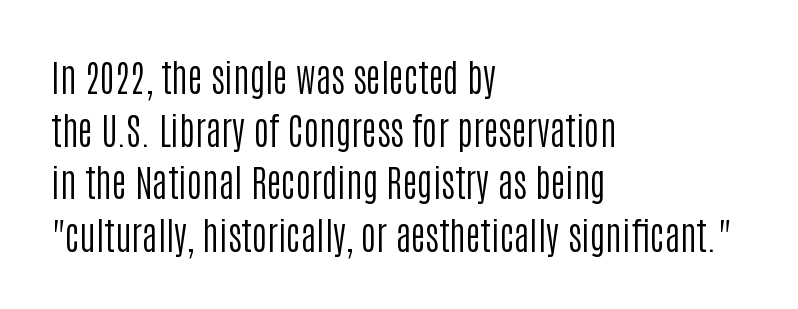
Q: Is the text bold? A: No.
Q: Is the text italic (slanted)? A: No, it is upright.
Q: Is the typeface a serif or a sans-serif typeface? A: Sans-serif.
Q: Is the text underlined? A: No.
Q: How is the paragraph aligned? A: Left-aligned.
Q: Is the spacing between letters normal or unusually wide? A: Normal.
Q: Is the spacing between lines tight, normal or loose? A: Normal.
Q: Width (condensed, normal, or wide)? A: Condensed.
Q: Stroke contrast? A: Low.
Q: x-height? A: Large.
Q: Monospaced? A: No.
